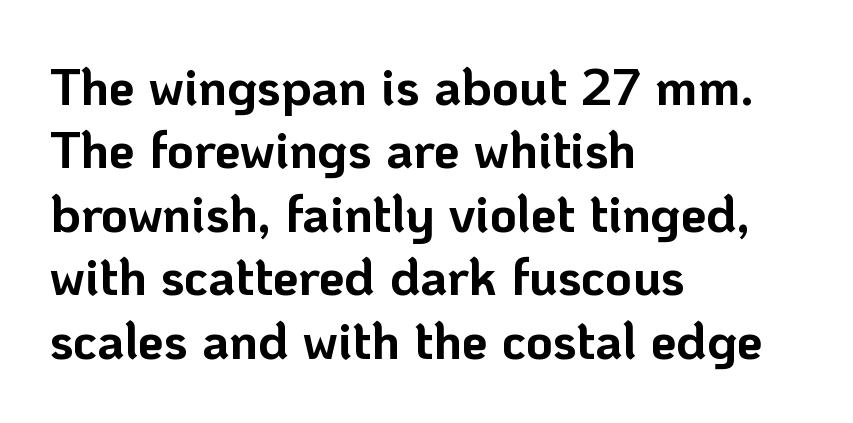
{"serif": "no", "italic": "no", "bold": "yes", "weight": "bold", "width": "normal", "stroke_contrast": "low", "x_height": "medium", "monospaced": "no", "underline": "no", "align": "left", "line_spacing_ratio": 1.22, "letter_spacing": "normal", "letter_spacing_em": 0.0, "glyph_px": 52}
